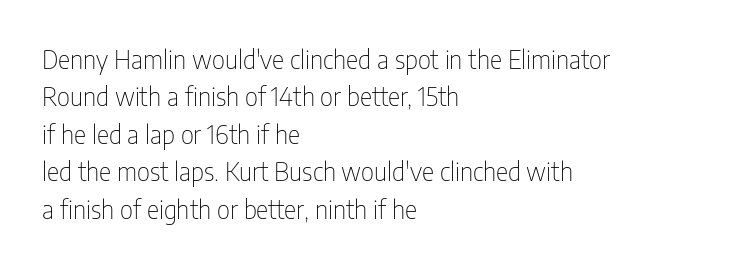
{"italic": "no", "bold": "no", "underline": "no", "align": "left", "line_spacing": "normal", "line_spacing_ratio": 1.44, "letter_spacing": "normal", "letter_spacing_em": 0.0, "glyph_px": 26}
